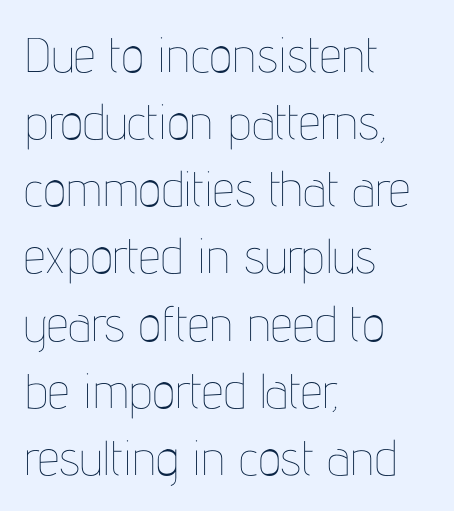
Weight class: somewhere from thin through regular. Quick note: not italic, upright. Each word holds together tightly as a unit, with standard inter-letter gaps. The foot of each line stays bare and open. The compositor pushed each line to the left boundary.
